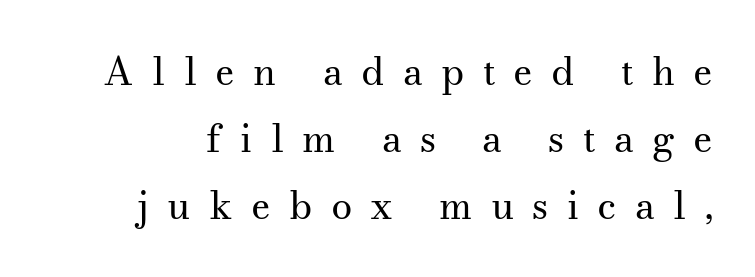
The image shows 38 px regular-weight serif type, upright; set line spacing 1.76x, unusually wide letter spacing (+0.48 em), not underlined; medium stroke contrast and a small x-height.
